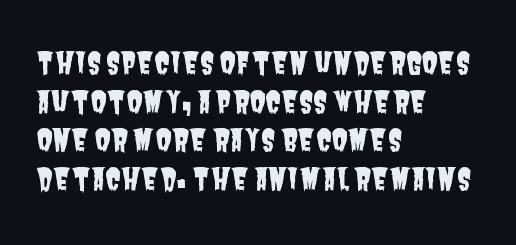
{"serif": "no", "width": "condensed", "stroke_contrast": "low", "x_height": "large", "monospaced": "no", "underline": "no", "align": "left", "line_spacing": "normal", "line_spacing_ratio": 1.33, "letter_spacing": "normal", "letter_spacing_em": 0.0, "glyph_px": 29}
